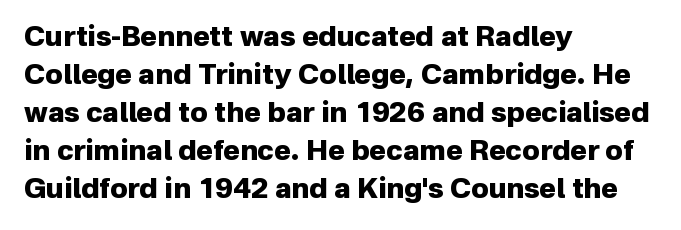
A typesetter would call this leading conventional body-copy spacing. Every letter is thick-stroked: bold, no question. The letterforms sit shoulder to shoulder at normal distance. You could not count columns in this text — the font is proportionally spaced. Grotesque or geometric, the face here clearly has no serifs.
